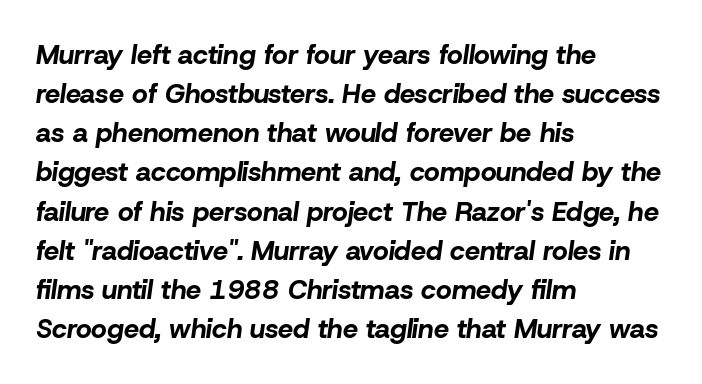
The image shows 27 px bold type, italic (leaning right); set left-aligned, normal line spacing (1.45x), normal letter spacing, not underlined.
